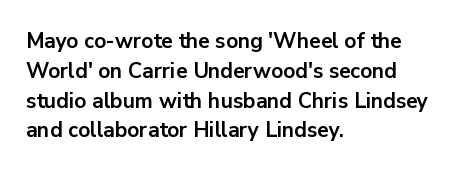
The image shows 21 px bold type, upright; set left-aligned, normal line spacing (1.42x), normal letter spacing, not underlined.
